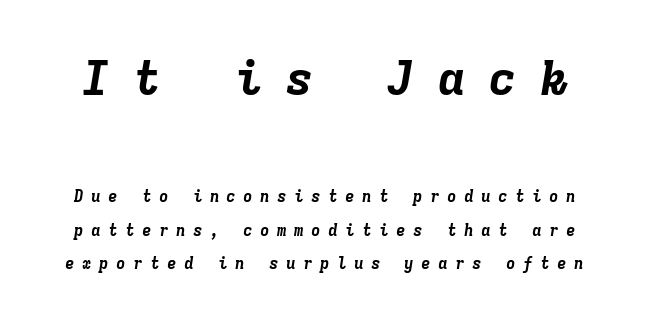
Q: Is the text bold? A: Yes.
Q: Is the text italic (slanted)? A: Yes, it leans right by about 9 degrees.
Q: Is the text underlined? A: No.
Q: Is the spacing between letters normal or unusually wide? A: Unusually wide.
Q: Is the spacing between lines tight, normal or loose? A: Loose.
Q: Which block of text is set in a larger size, the first (top) or the second (bottom)? A: The first (top) one.
Q: Width (condensed, normal, or wide)? A: Normal.
Q: Stroke contrast? A: Low.
Q: x-height? A: Medium.
Q: Monospaced? A: Yes.
